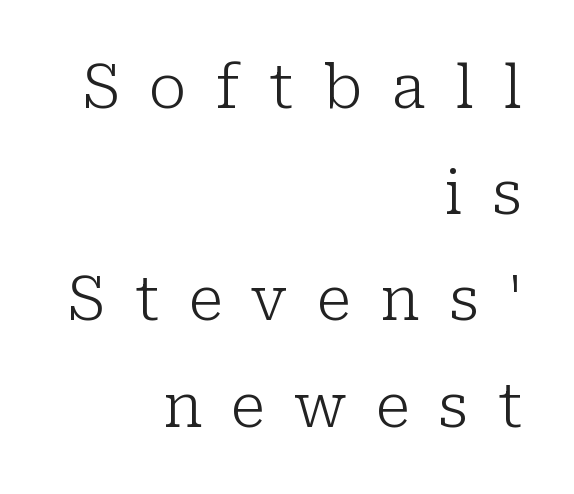
Q: Is the text bold? A: No.
Q: Is the text italic (slanted)? A: No, it is upright.
Q: Is the typeface a serif or a sans-serif typeface? A: Serif.
Q: Is the text underlined? A: No.
Q: How is the paragraph aligned? A: Right-aligned.
Q: Is the spacing between letters normal or unusually wide? A: Unusually wide.
Q: Width (condensed, normal, or wide)? A: Normal.
Q: Stroke contrast? A: Low.
Q: x-height? A: Medium.
Q: Monospaced? A: No.
